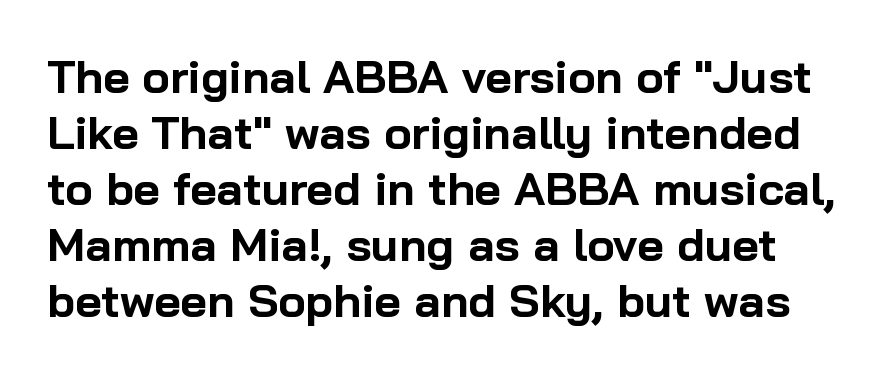
Q: Is the text bold? A: Yes.
Q: Is the text italic (slanted)? A: No, it is upright.
Q: Is the typeface a serif or a sans-serif typeface? A: Sans-serif.
Q: Is the text underlined? A: No.
Q: Is the spacing between letters normal or unusually wide? A: Normal.
Q: Width (condensed, normal, or wide)? A: Normal.
Q: Stroke contrast? A: Low.
Q: x-height? A: Medium.
Q: Monospaced? A: No.
